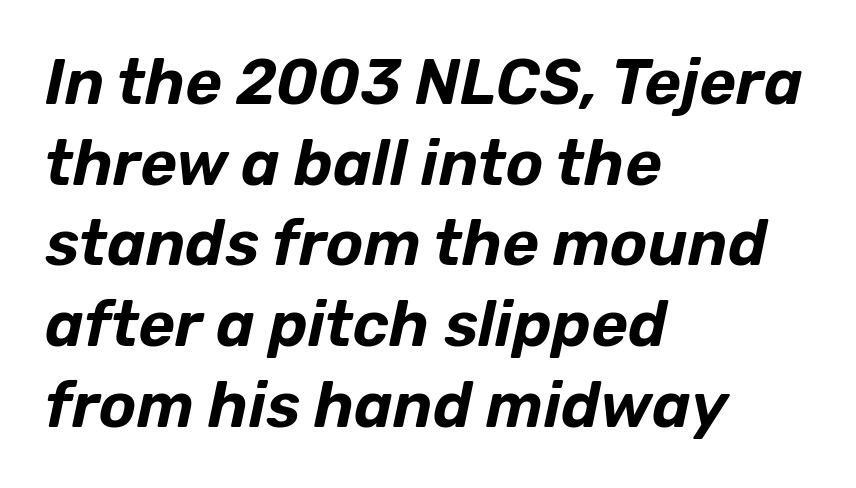
Q: Is the text italic (slanted)? A: Yes, it leans right by about 12 degrees.
Q: Is the text underlined? A: No.
Q: How is the paragraph aligned? A: Left-aligned.
Q: Is the spacing between letters normal or unusually wide? A: Normal.
Q: Is the spacing between lines tight, normal or loose? A: Normal.
Q: Width (condensed, normal, or wide)? A: Normal.
Q: Stroke contrast? A: Low.
Q: x-height? A: Medium.
Q: Monospaced? A: No.
